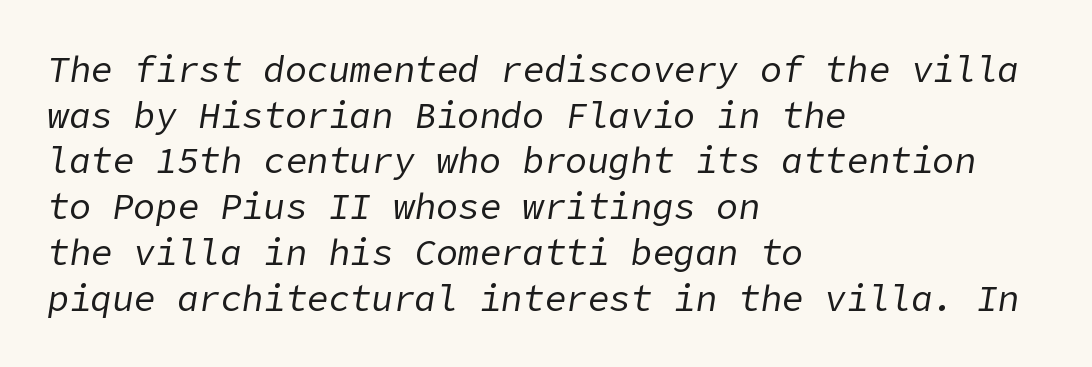
Stems here are at most as thick as an everyday book face. The rows are spaced the way most documents space them. Underline: absent. Looking at the ascenders, they clearly lean.
